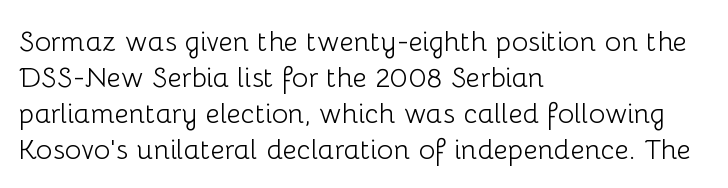
Q: Is the text bold? A: No.
Q: Is the text italic (slanted)? A: No, it is upright.
Q: Is the typeface a serif or a sans-serif typeface? A: Sans-serif.
Q: Is the text underlined? A: No.
Q: How is the paragraph aligned? A: Left-aligned.
Q: Is the spacing between letters normal or unusually wide? A: Normal.
Q: Is the spacing between lines tight, normal or loose? A: Normal.
Q: Width (condensed, normal, or wide)? A: Normal.
Q: Stroke contrast? A: Low.
Q: x-height? A: Medium.
Q: Monospaced? A: No.
